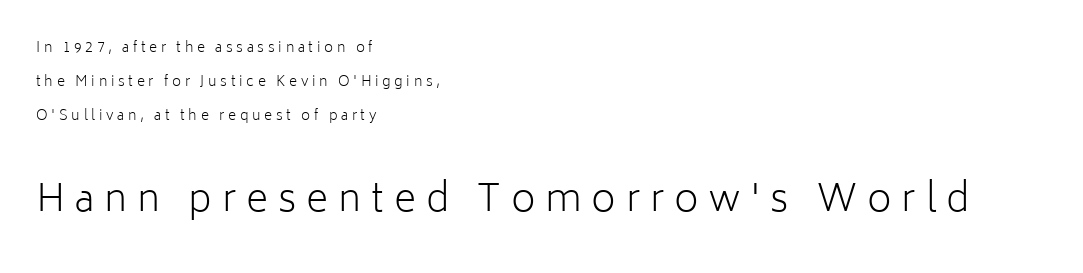
Type style note: lacks serifs. Is the type heavy? It reads as light-to-regular instead. Letter spacing: wide. The rendering anchors every line to the left-hand side.
